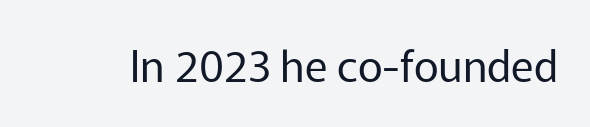
{"serif": "no", "italic": "no", "bold": "no", "weight": "regular", "width": "normal", "stroke_contrast": "low", "x_height": "medium", "monospaced": "no", "underline": "no", "letter_spacing": "normal", "letter_spacing_em": 0.0, "glyph_px": 43}
